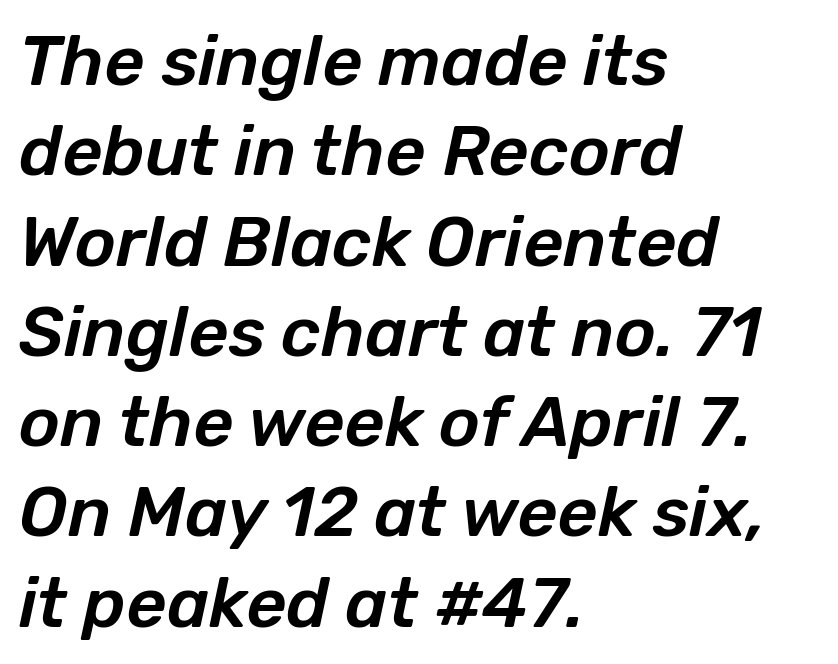
{"italic": "yes", "lean": "right", "slant_degrees": 12, "width": "normal", "stroke_contrast": "low", "x_height": "medium", "monospaced": "no", "underline": "no", "align": "left", "line_spacing": "normal", "line_spacing_ratio": 1.29, "letter_spacing": "normal", "letter_spacing_em": 0.0, "glyph_px": 70}
